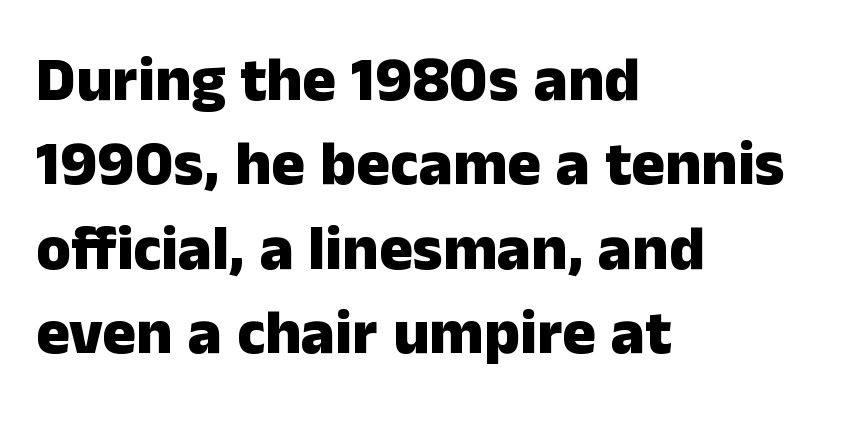
The image shows 63 px heavy sans-serif type, upright; set left-aligned, normal line spacing (1.34x), normal letter spacing, not underlined; low stroke contrast and a medium x-height.
